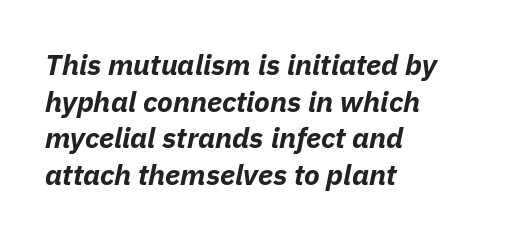
Q: Is the text bold? A: Yes.
Q: Is the text italic (slanted)? A: Yes, it leans right by about 11 degrees.
Q: Is the text underlined? A: No.
Q: How is the paragraph aligned? A: Left-aligned.
Q: Is the spacing between letters normal or unusually wide? A: Normal.
Q: Is the spacing between lines tight, normal or loose? A: Normal.
Q: Width (condensed, normal, or wide)? A: Normal.
Q: Stroke contrast? A: Low.
Q: x-height? A: Medium.
Q: Monospaced? A: No.
